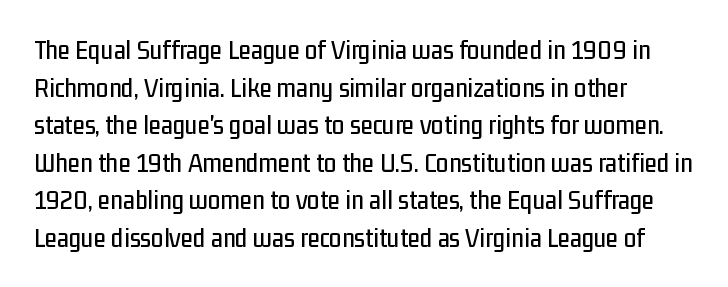
Check under the words: just untouched page. Rendered with straight, roman letterforms. Varying glyph widths throughout — classic text-font behaviour. Is this a sans? Yes — the strokes have no serifs.
